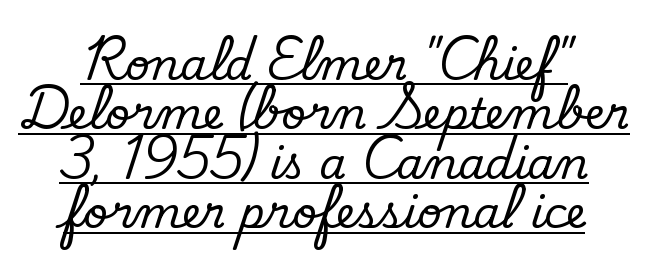
{"serif": "no", "bold": "no", "weight": "regular", "width": "normal", "stroke_contrast": "low", "x_height": "small", "monospaced": "no", "underline": "yes", "align": "center", "line_spacing": "tight", "line_spacing_ratio": 1.15, "letter_spacing": "normal", "letter_spacing_em": 0.0, "glyph_px": 43}
